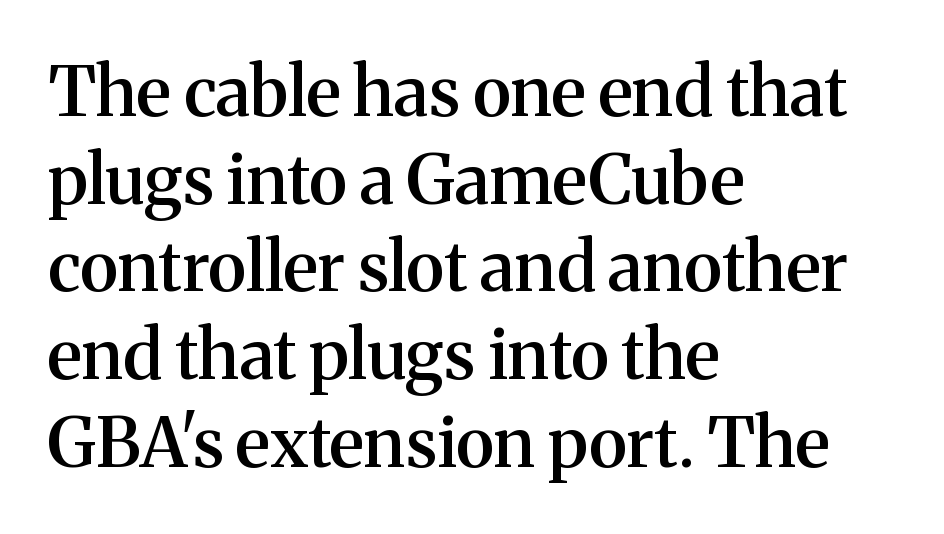
The image shows 69 px semibold serif type, upright; set left-aligned, normal line spacing (1.27x), normal letter spacing, not underlined; medium stroke contrast and a medium x-height.
